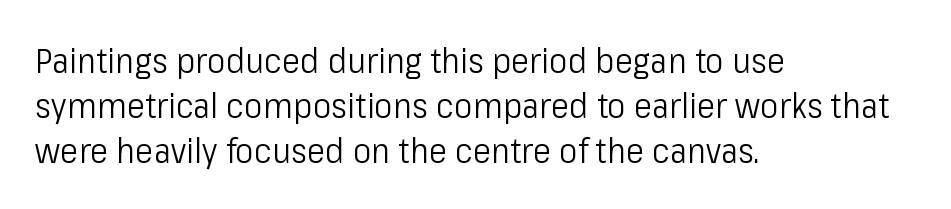
{"serif": "no", "italic": "no", "bold": "no", "weight": "light", "width": "condensed", "stroke_contrast": "low", "x_height": "medium", "monospaced": "no", "underline": "no", "align": "left", "line_spacing": "normal", "line_spacing_ratio": 1.28, "letter_spacing": "normal", "letter_spacing_em": 0.0, "glyph_px": 35}
